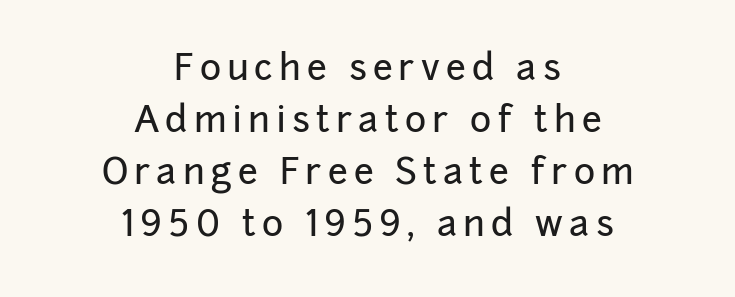
The image shows 36 px sans-serif type, upright; set centered, normal line spacing (1.44x), not underlined; low stroke contrast and a medium x-height.
